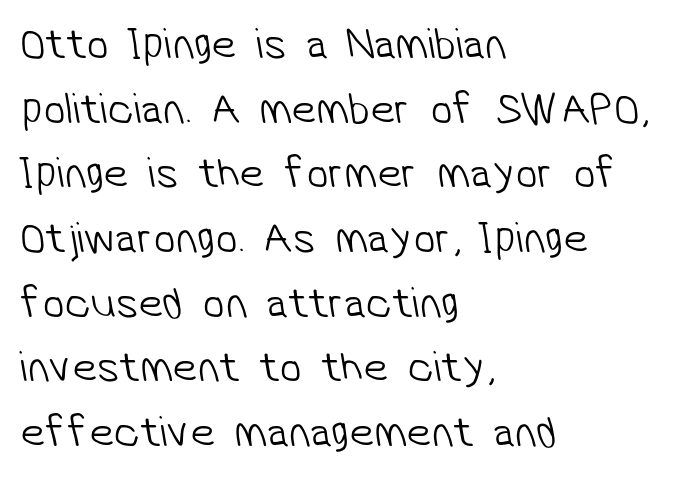
Q: Is the text bold? A: No.
Q: Is the typeface a serif or a sans-serif typeface? A: Sans-serif.
Q: Is the text underlined? A: No.
Q: How is the paragraph aligned? A: Left-aligned.
Q: Is the spacing between letters normal or unusually wide? A: Normal.
Q: Is the spacing between lines tight, normal or loose? A: Normal.
Q: Width (condensed, normal, or wide)? A: Normal.
Q: Stroke contrast? A: Low.
Q: x-height? A: Medium.
Q: Monospaced? A: No.
